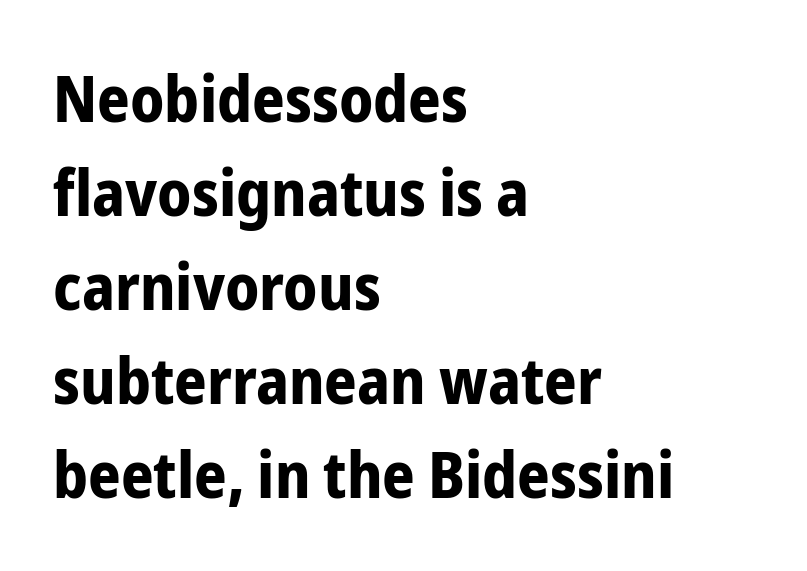
Reading down the column, the eye jumps a familiar distance to each next line. Does the type have serifs? No, each stem ends abruptly. The typography opts for an upright posture over an oblique one. Does the copy run flush right? No — it runs flush left. The foot of each line stays bare and open. Here the glyphs are tracked normally, forming tight word shapes.
